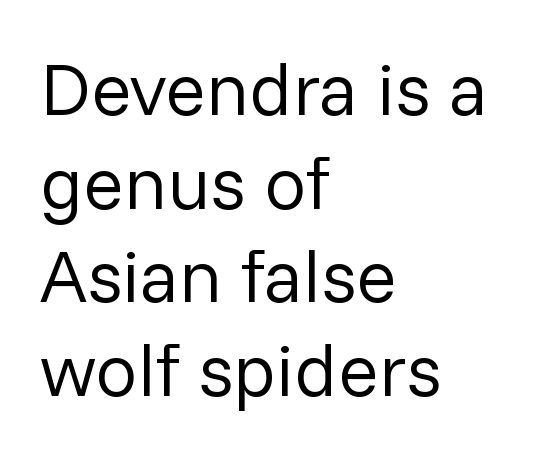
{"serif": "no", "italic": "no", "bold": "no", "weight": "regular", "width": "normal", "stroke_contrast": "low", "x_height": "medium", "monospaced": "no", "underline": "no", "align": "left", "line_spacing": "normal", "line_spacing_ratio": 1.25, "letter_spacing": "normal", "letter_spacing_em": 0.0, "glyph_px": 75}
